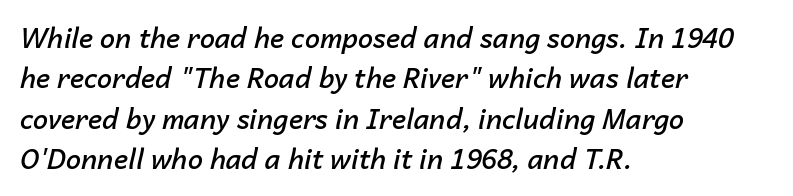
{"italic": "yes", "lean": "right", "slant_degrees": 14, "bold": "semi", "underline": "no", "align": "left", "line_spacing": "normal", "line_spacing_ratio": 1.5, "letter_spacing": "normal", "letter_spacing_em": 0.0, "glyph_px": 27}
